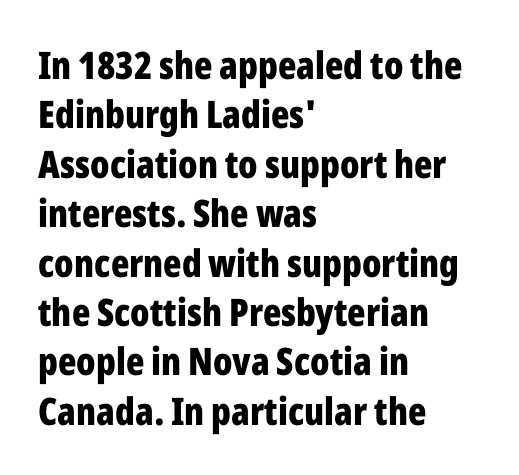
The image shows 38 px bold, condensed sans-serif type, upright; set left-aligned, normal line spacing (1.3x), normal letter spacing, not underlined; low stroke contrast and a medium x-height.
